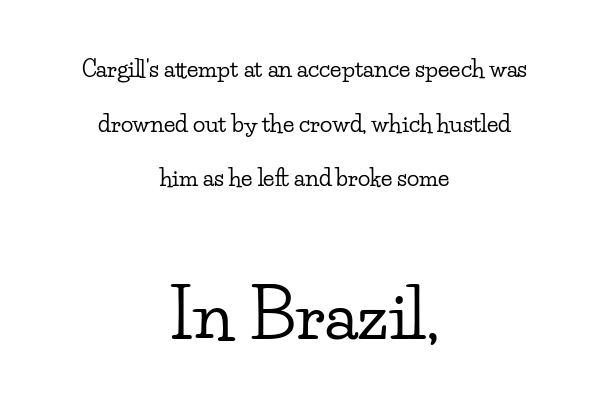
Q: Is the text italic (slanted)? A: No, it is upright.
Q: Is the typeface a serif or a sans-serif typeface? A: Serif.
Q: Is the text underlined? A: No.
Q: How is the paragraph aligned? A: Centered.
Q: Is the spacing between letters normal or unusually wide? A: Normal.
Q: Is the spacing between lines tight, normal or loose? A: Loose.
Q: Which block of text is set in a larger size, the first (top) or the second (bottom)? A: The second (bottom) one.
Q: Width (condensed, normal, or wide)? A: Wide.
Q: Stroke contrast? A: Low.
Q: x-height? A: Small.
Q: Monospaced? A: No.
